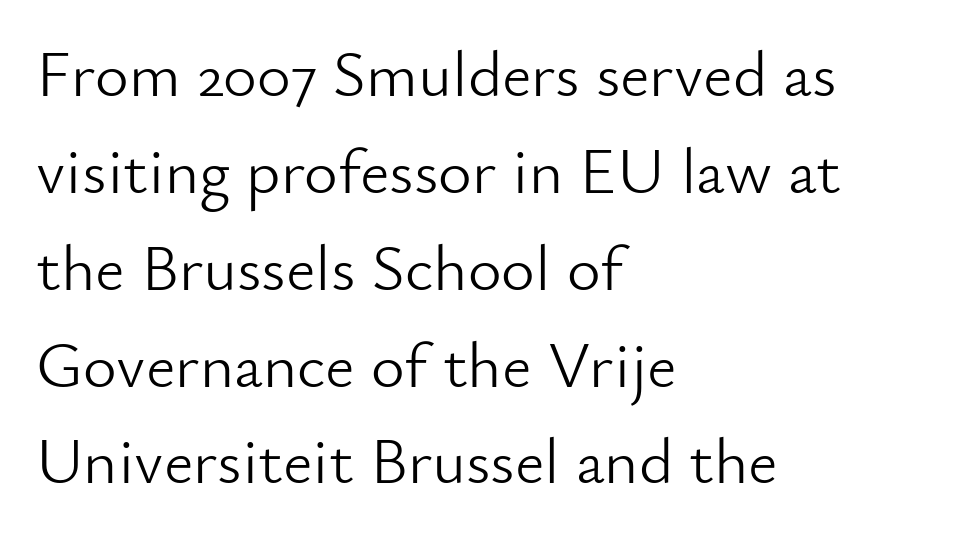
Q: Is the text bold? A: No.
Q: Is the text italic (slanted)? A: No, it is upright.
Q: Is the typeface a serif or a sans-serif typeface? A: Sans-serif.
Q: Is the text underlined? A: No.
Q: How is the paragraph aligned? A: Left-aligned.
Q: Is the spacing between letters normal or unusually wide? A: Normal.
Q: Is the spacing between lines tight, normal or loose? A: Normal.
Q: Width (condensed, normal, or wide)? A: Normal.
Q: Stroke contrast? A: Low.
Q: x-height? A: Small.
Q: Monospaced? A: No.
